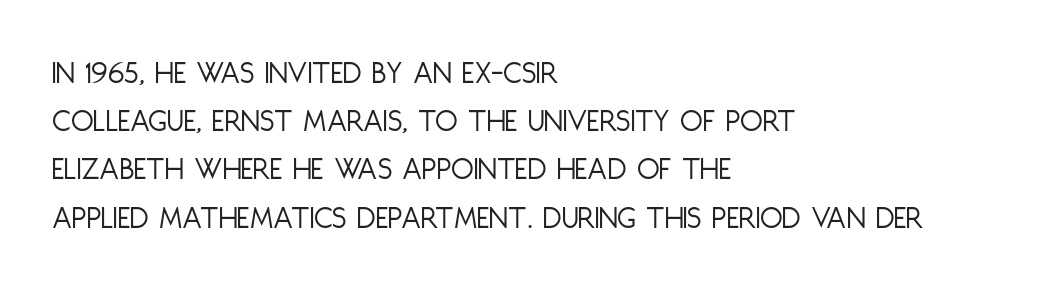
Q: Is the text bold? A: No.
Q: Is the text italic (slanted)? A: No, it is upright.
Q: Is the typeface a serif or a sans-serif typeface? A: Sans-serif.
Q: Is the text underlined? A: No.
Q: How is the paragraph aligned? A: Left-aligned.
Q: Is the spacing between letters normal or unusually wide? A: Normal.
Q: Is the spacing between lines tight, normal or loose? A: Normal.
Q: Width (condensed, normal, or wide)? A: Condensed.
Q: Stroke contrast? A: Low.
Q: x-height? A: Large.
Q: Monospaced? A: No.
